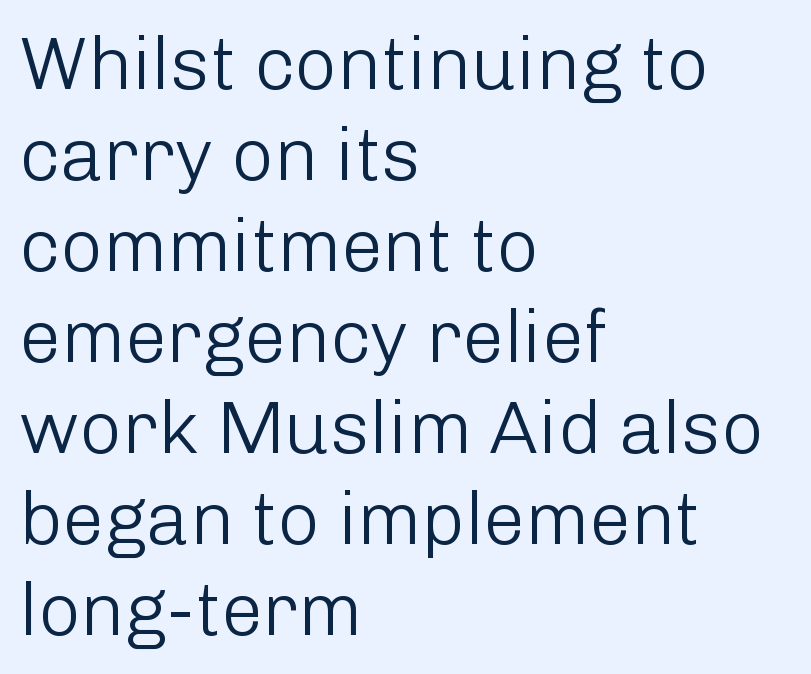
This sample is left-justified, so line endings fall wherever the words run out. This sample has the flowing, uneven cadence of proportional lettering. Letters have the restrained weight of plain body copy at most. Letters rest on an invisible, unmarked baseline. The horizontal fit of the characters is conventional and even.
